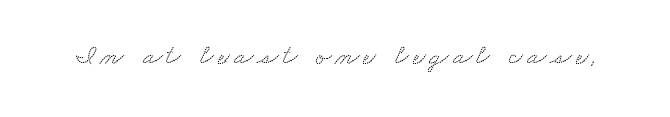
The image shows 28 px wide serif type; set not underlined; low stroke contrast and a small x-height.
